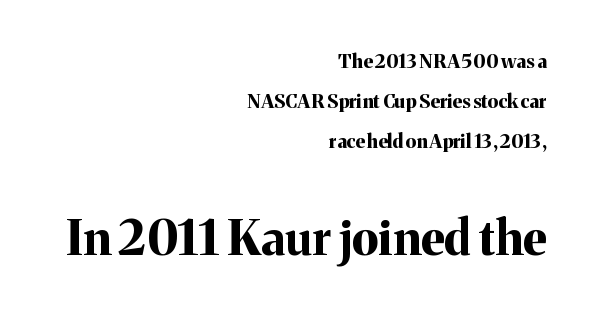
Italic: no, the glyphs are upright roman. The letterforms sit shoulder to shoulder at normal distance. Has an underline been added? It has not. Where is the straight margin? On the right.
